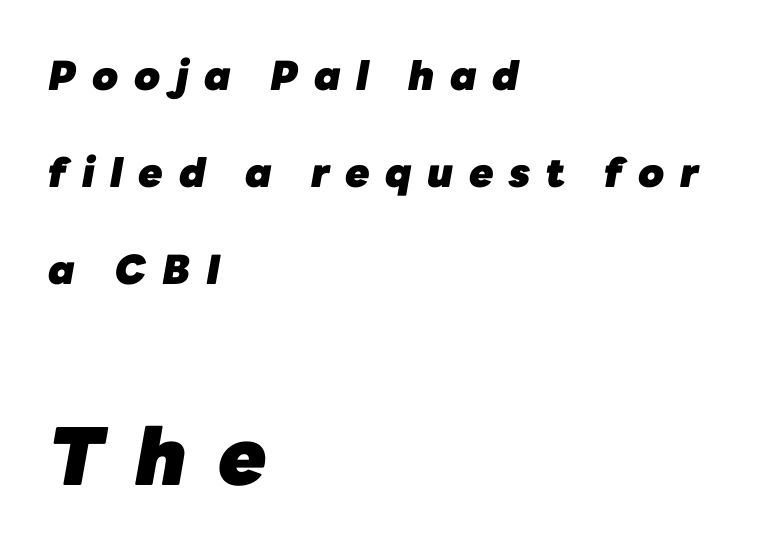
{"italic": "yes", "lean": "right", "slant_degrees": 10, "bold": "yes", "weight": "heavy", "width": "normal", "stroke_contrast": "low", "x_height": "medium", "monospaced": "no", "underline": "no", "align": "left", "line_spacing": "loose", "line_spacing_ratio": 2.42, "letter_spacing": "wide", "letter_spacing_em": 0.39, "larger_block": "second", "size_ratio": 1.98, "glyph_px": 79}
